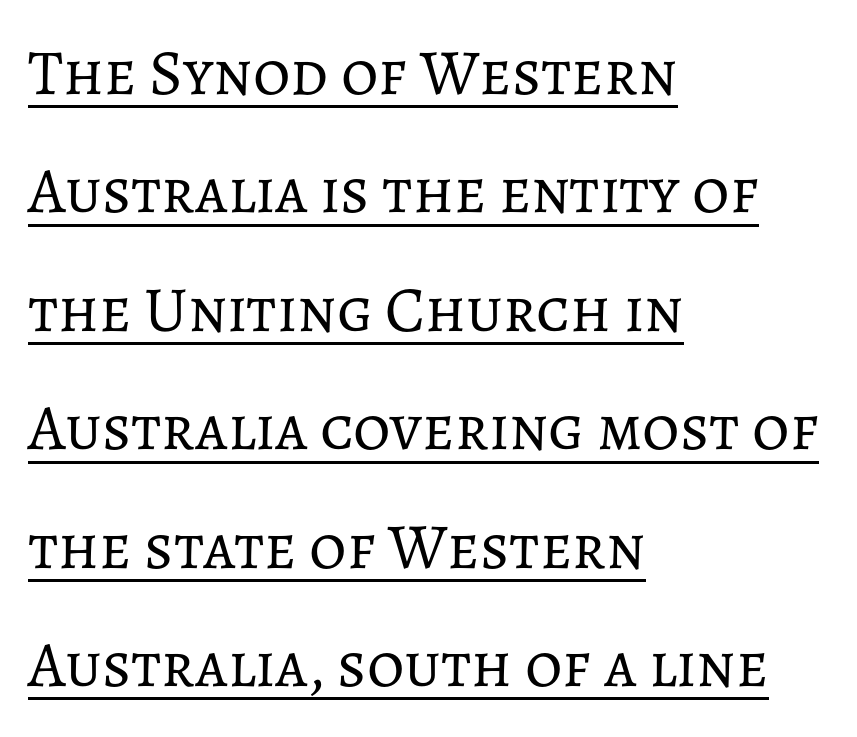
{"italic": "no", "bold": "no", "weight": "regular", "width": "normal", "stroke_contrast": "low", "x_height": "medium", "monospaced": "no", "underline": "yes", "align": "left", "line_spacing_ratio": 1.85, "letter_spacing": "normal", "letter_spacing_em": 0.0, "glyph_px": 64}
